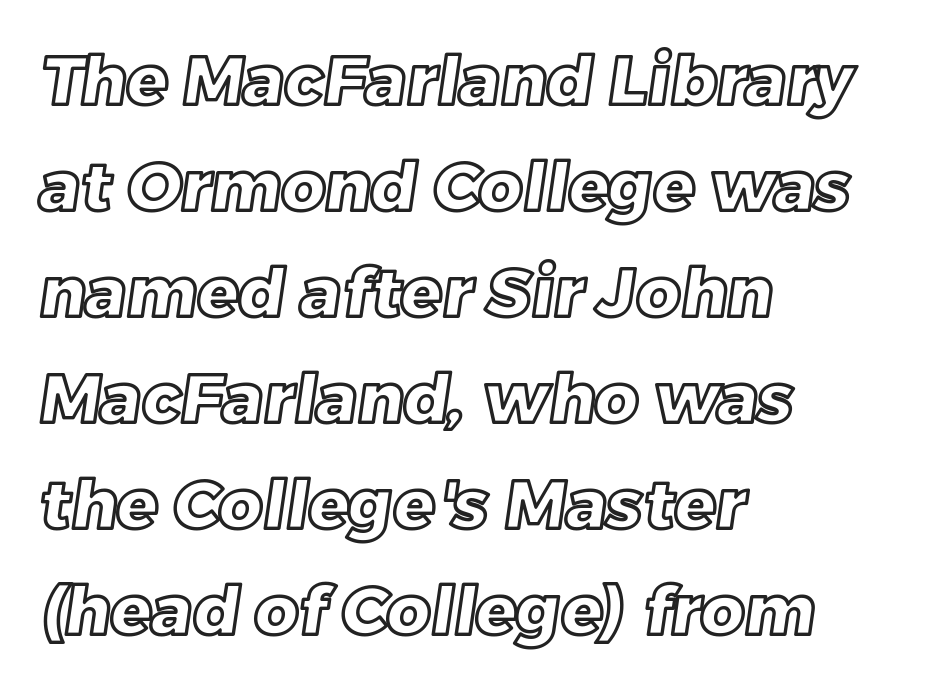
{"width": "normal", "x_height": "large", "monospaced": "no", "underline": "no", "align": "left", "line_spacing": "normal", "line_spacing_ratio": 1.56, "letter_spacing": "normal", "letter_spacing_em": 0.0, "glyph_px": 68}
